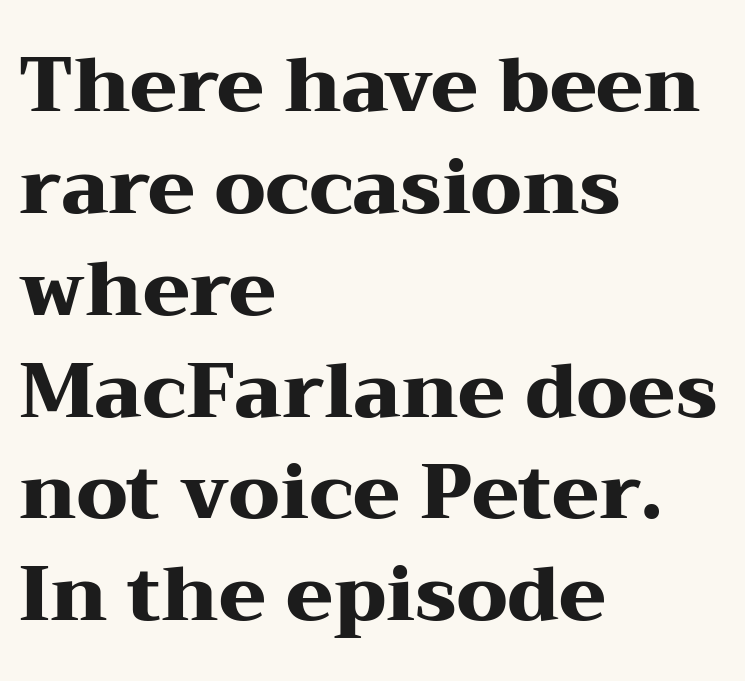
{"serif": "yes", "italic": "no", "bold": "yes", "weight": "heavy", "width": "wide", "stroke_contrast": "medium", "x_height": "medium", "monospaced": "no", "underline": "no", "align": "left", "line_spacing": "normal", "line_spacing_ratio": 1.34, "letter_spacing": "normal", "letter_spacing_em": 0.0, "glyph_px": 76}
